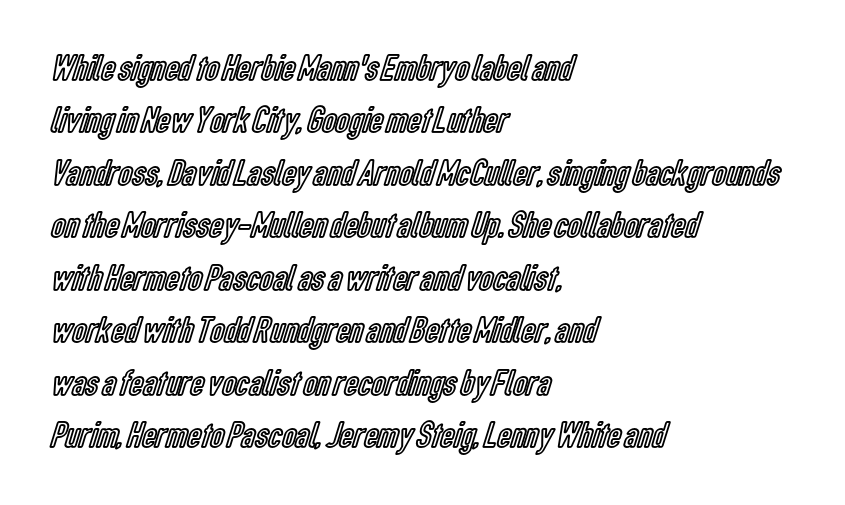
No extra tracking has been applied to these lines. Check the space under the baseline: it is left empty. The setting favours the left margin, as ordinary paragraphs usually do.
